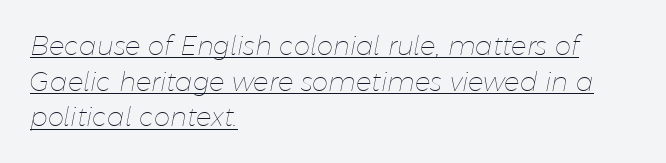
Weight class: somewhere from thin through regular. Short note: letters normally spaced. All the whitespace from short lines collects on the right. Successive baselines arrive at the customary interval.
